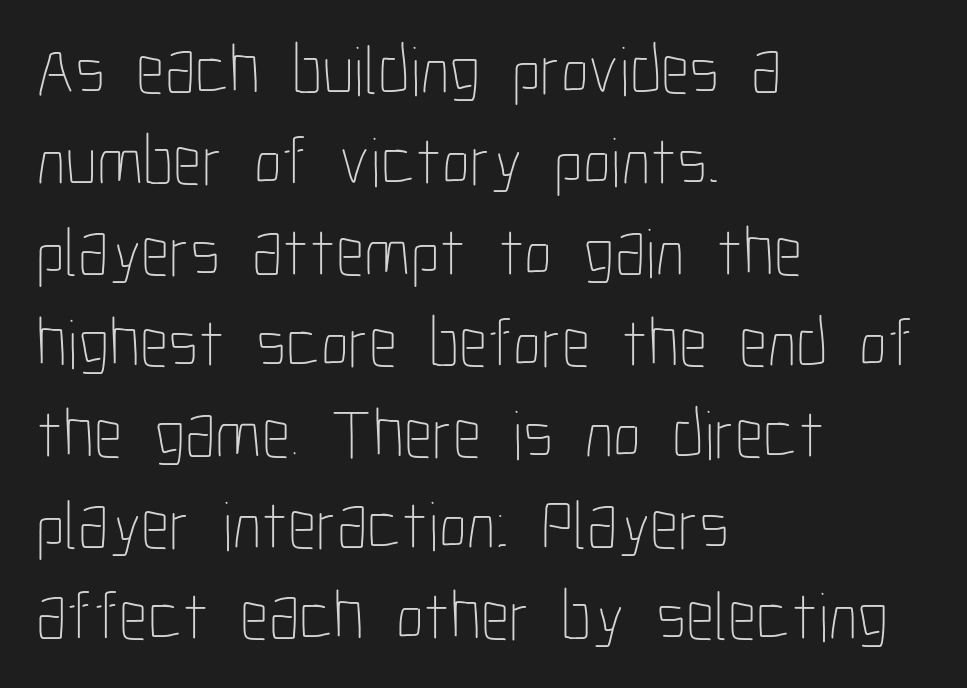
The image shows 70 px thin, condensed type, upright; set left-aligned, normal line spacing (1.3x), normal letter spacing, not underlined; low stroke contrast and a medium x-height.
